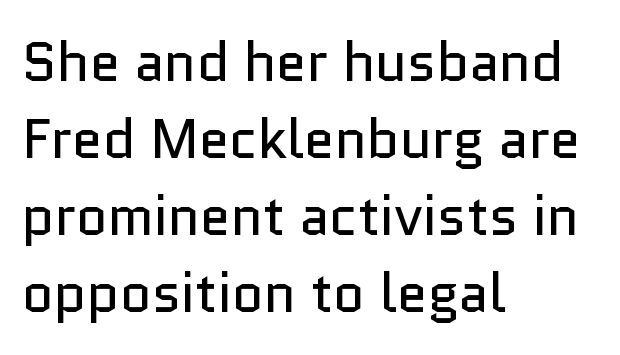
{"serif": "no", "italic": "no", "bold": "no", "weight": "regular", "width": "normal", "stroke_contrast": "low", "x_height": "medium", "monospaced": "no", "underline": "no", "align": "left", "line_spacing": "normal", "line_spacing_ratio": 1.4, "letter_spacing": "normal", "letter_spacing_em": 0.0, "glyph_px": 55}
